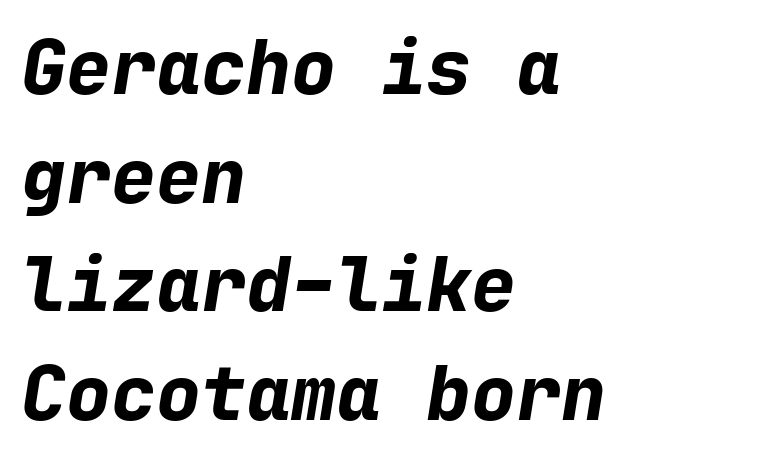
The image shows 75 px bold type, italic (leaning right), monospaced; set left-aligned, normal line spacing (1.45x), normal letter spacing, not underlined; low stroke contrast and a medium x-height.
